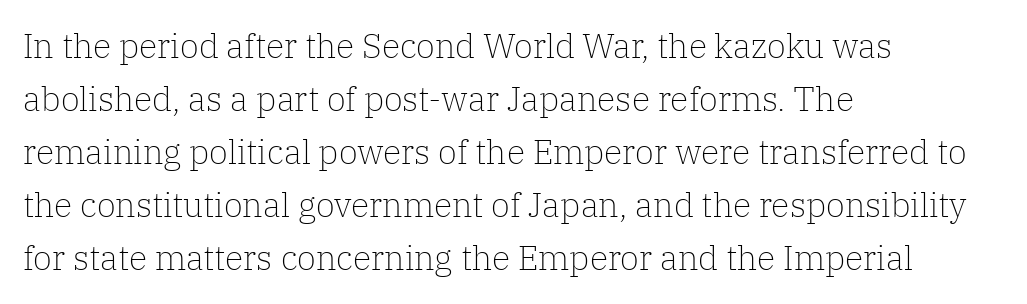
Q: Is the text bold? A: No.
Q: Is the text italic (slanted)? A: No, it is upright.
Q: Is the typeface a serif or a sans-serif typeface? A: Serif.
Q: Is the text underlined? A: No.
Q: How is the paragraph aligned? A: Left-aligned.
Q: Is the spacing between letters normal or unusually wide? A: Normal.
Q: Is the spacing between lines tight, normal or loose? A: Normal.
Q: Width (condensed, normal, or wide)? A: Normal.
Q: Stroke contrast? A: Low.
Q: x-height? A: Medium.
Q: Monospaced? A: No.
